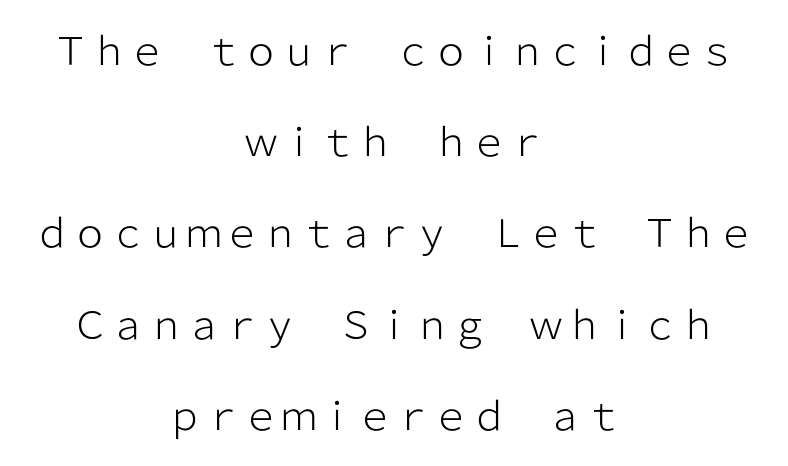
Q: Is the text bold? A: No.
Q: Is the text italic (slanted)? A: No, it is upright.
Q: Is the typeface a serif or a sans-serif typeface? A: Sans-serif.
Q: Is the text underlined? A: No.
Q: How is the paragraph aligned? A: Centered.
Q: Is the spacing between letters normal or unusually wide? A: Normal.
Q: Is the spacing between lines tight, normal or loose? A: Loose.
Q: Width (condensed, normal, or wide)? A: Normal.
Q: Stroke contrast? A: Low.
Q: x-height? A: Medium.
Q: Monospaced? A: No.
